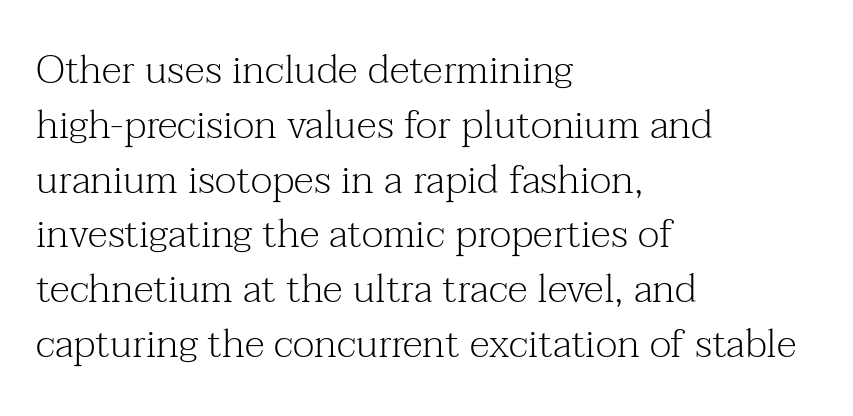
{"serif": "yes", "italic": "no", "bold": "no", "weight": "light", "width": "normal", "stroke_contrast": "medium", "x_height": "medium", "monospaced": "no", "underline": "no", "align": "left", "line_spacing": "normal", "line_spacing_ratio": 1.37, "letter_spacing": "normal", "letter_spacing_em": 0.0, "glyph_px": 40}
